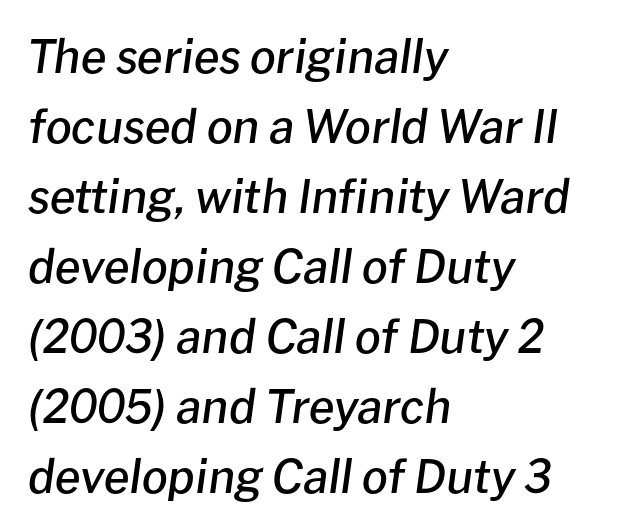
Line beginnings align vertically; line endings do not. Would a proofreader flag this as italicized? Yes. The passage shown has conventional tracking throughout. Vertical spacing — default.
